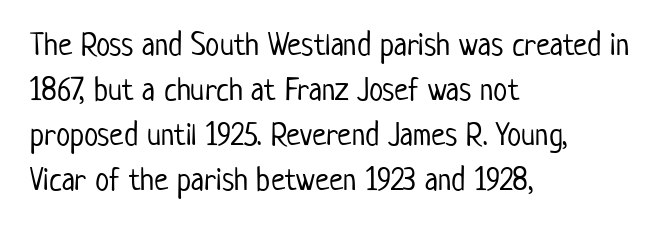
{"serif": "no", "italic": "no", "bold": "no", "weight": "light", "width": "condensed", "stroke_contrast": "low", "x_height": "medium", "monospaced": "no", "underline": "no", "align": "left", "line_spacing": "normal", "line_spacing_ratio": 1.41, "letter_spacing": "normal", "letter_spacing_em": 0.0, "glyph_px": 32}
